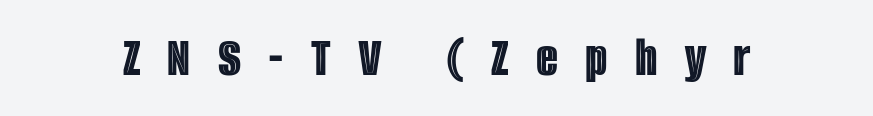
The image shows 57 px condensed type, upright; set unusually wide letter spacing (+0.48 em), not underlined; a large x-height.
